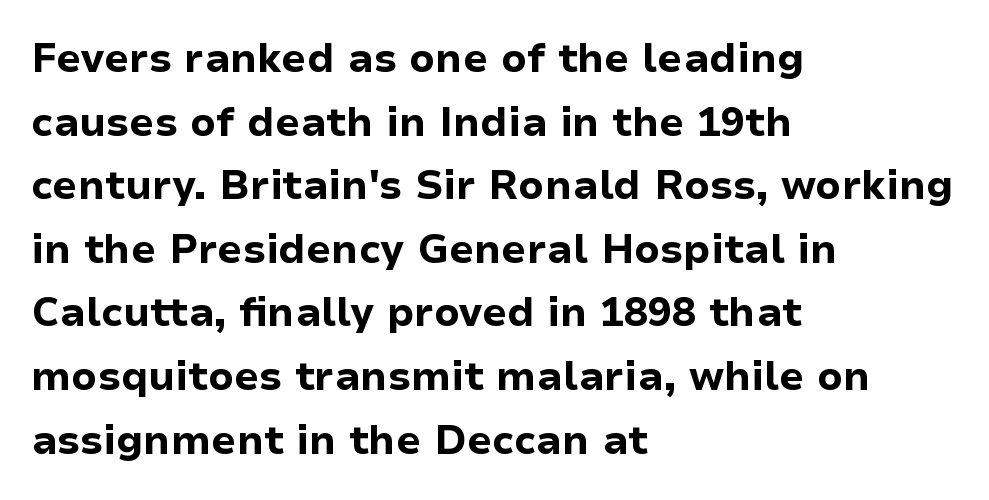
{"serif": "no", "italic": "no", "bold": "yes", "weight": "bold", "width": "normal", "stroke_contrast": "low", "x_height": "medium", "monospaced": "no", "underline": "no", "align": "left", "line_spacing": "normal", "line_spacing_ratio": 1.59, "letter_spacing": "normal", "letter_spacing_em": 0.0, "glyph_px": 40}
